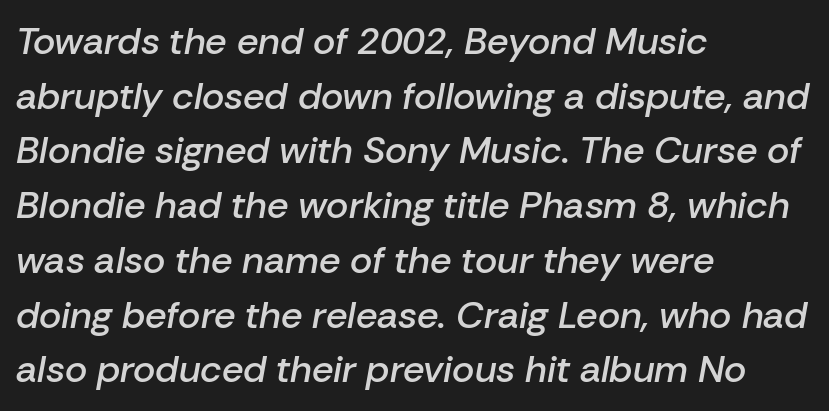
Q: Is the text bold? A: Semi-bold.
Q: Is the text italic (slanted)? A: Yes, it leans right by about 10 degrees.
Q: Is the text underlined? A: No.
Q: How is the paragraph aligned? A: Left-aligned.
Q: Is the spacing between letters normal or unusually wide? A: Normal.
Q: Is the spacing between lines tight, normal or loose? A: Normal.
Q: Width (condensed, normal, or wide)? A: Normal.
Q: Stroke contrast? A: Low.
Q: x-height? A: Medium.
Q: Monospaced? A: No.
